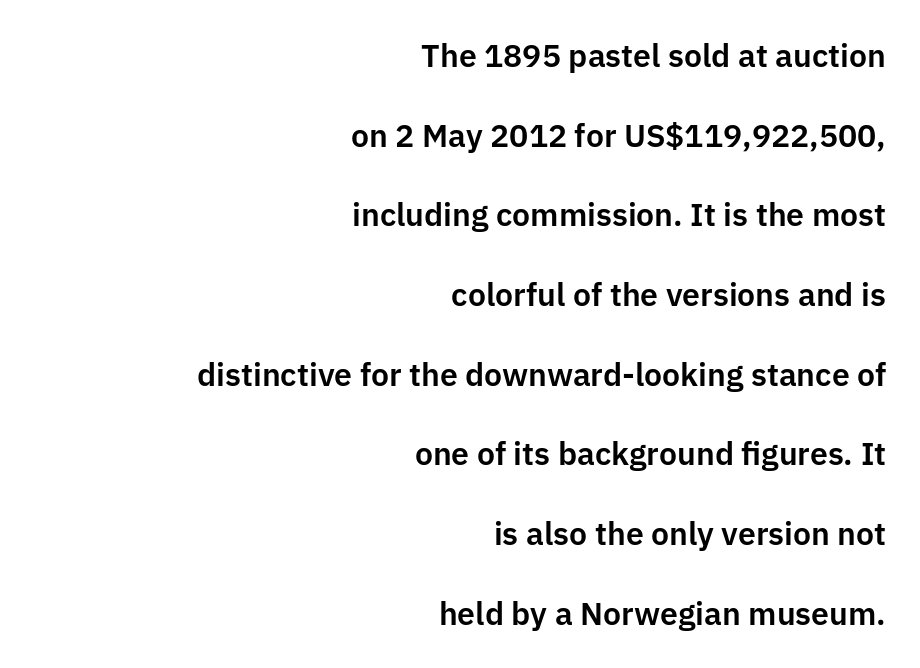
{"serif": "no", "italic": "no", "width": "normal", "stroke_contrast": "low", "x_height": "medium", "monospaced": "no", "underline": "no", "align": "right", "line_spacing": "loose", "line_spacing_ratio": 2.49, "letter_spacing": "normal", "letter_spacing_em": 0.0, "glyph_px": 32}
